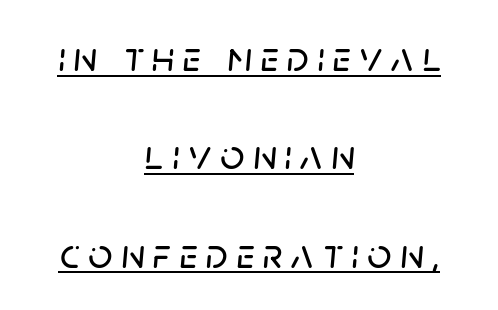
Q: Is the text italic (slanted)? A: Yes, it leans right by about 5 degrees.
Q: Is the text underlined? A: Yes.
Q: How is the paragraph aligned? A: Centered.
Q: Is the spacing between letters normal or unusually wide? A: Unusually wide.
Q: Is the spacing between lines tight, normal or loose? A: Loose.
Q: Width (condensed, normal, or wide)? A: Normal.
Q: Stroke contrast? A: Low.
Q: x-height? A: Large.
Q: Monospaced? A: No.
